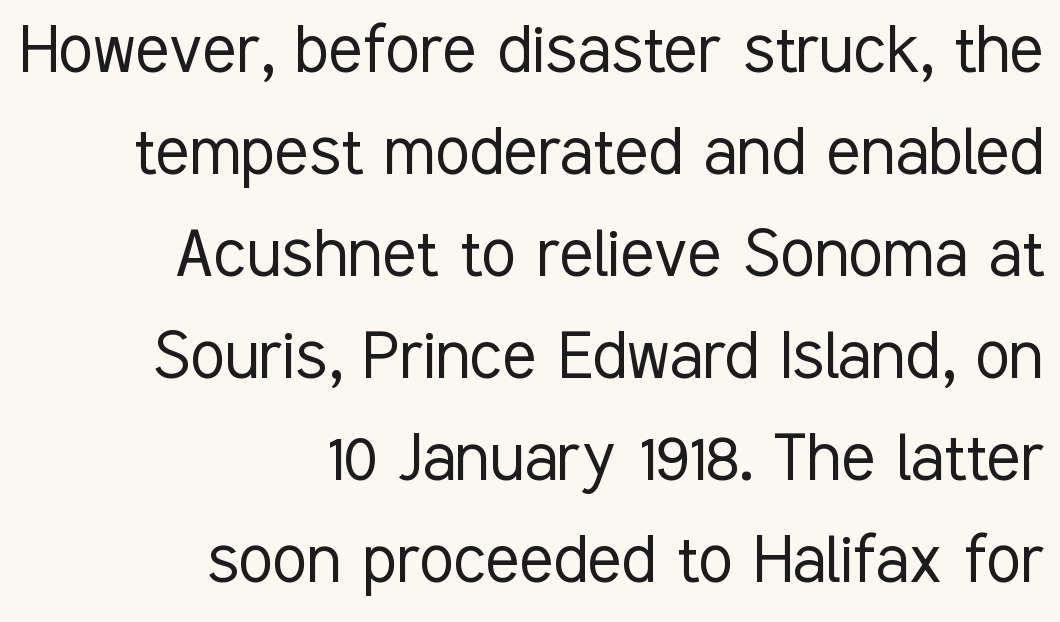
Q: Is the text bold? A: No.
Q: Is the text italic (slanted)? A: No, it is upright.
Q: Is the typeface a serif or a sans-serif typeface? A: Sans-serif.
Q: Is the text underlined? A: No.
Q: How is the paragraph aligned? A: Right-aligned.
Q: Is the spacing between letters normal or unusually wide? A: Normal.
Q: Is the spacing between lines tight, normal or loose? A: Normal.
Q: Width (condensed, normal, or wide)? A: Condensed.
Q: Stroke contrast? A: Low.
Q: x-height? A: Medium.
Q: Monospaced? A: No.
